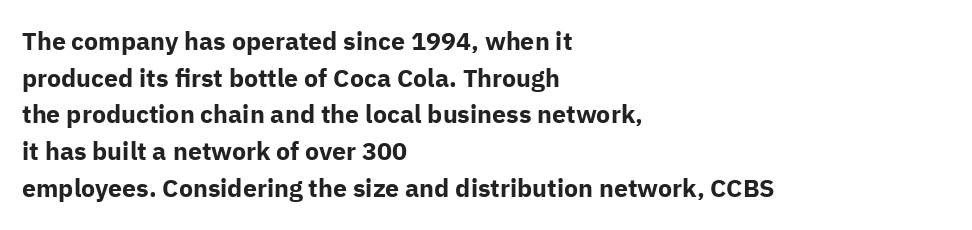
The image shows 25 px bold type, upright; set left-aligned, normal line spacing (1.47x), normal letter spacing, not underlined.
